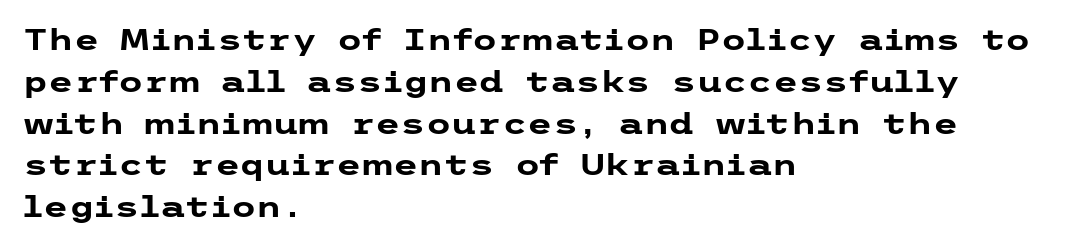
The image shows 29 px heavy, wide sans-serif type, upright; set left-aligned, normal line spacing (1.44x), normal letter spacing, not underlined; low stroke contrast and a medium x-height.
